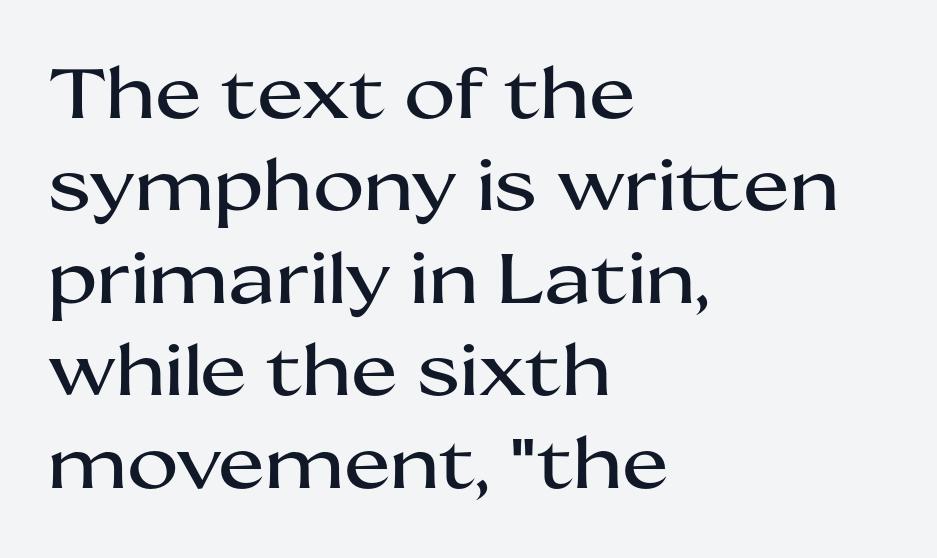
The image shows 70 px wide type, upright; set left-aligned, normal line spacing (1.32x), normal letter spacing, not underlined; medium stroke contrast and a medium x-height.
